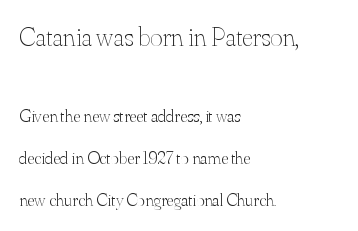
{"italic": "no", "bold": "no", "underline": "no", "align": "left", "line_spacing": "loose", "line_spacing_ratio": 2.34, "letter_spacing": "normal", "letter_spacing_em": 0.0, "larger_block": "first", "size_ratio": 1.5, "glyph_px": 27}
